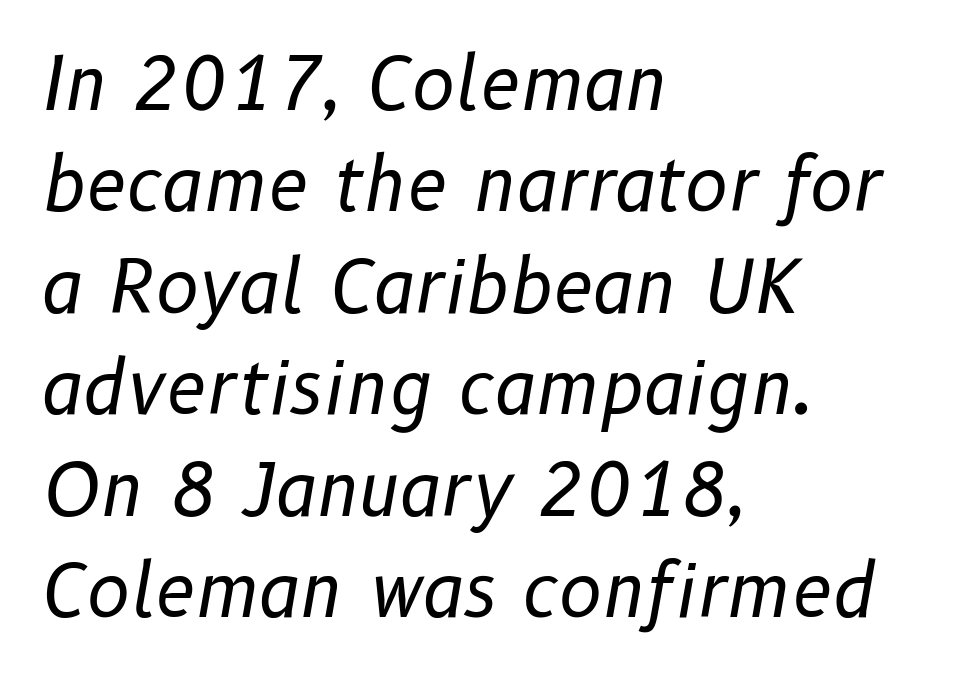
{"italic": "yes", "lean": "right", "slant_degrees": 10, "bold": "no", "weight": "regular", "width": "normal", "stroke_contrast": "low", "x_height": "medium", "monospaced": "no", "underline": "no", "align": "left", "line_spacing": "normal", "line_spacing_ratio": 1.39, "letter_spacing": "normal", "letter_spacing_em": 0.0, "glyph_px": 73}
